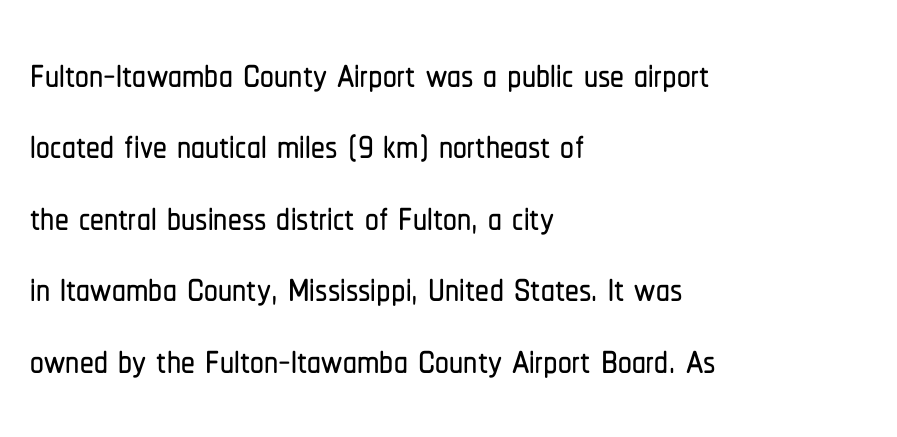
The image shows 55 px condensed sans-serif type, upright; set left-aligned, normal line spacing (1.3x), normal letter spacing, not underlined; low stroke contrast and a medium x-height.
